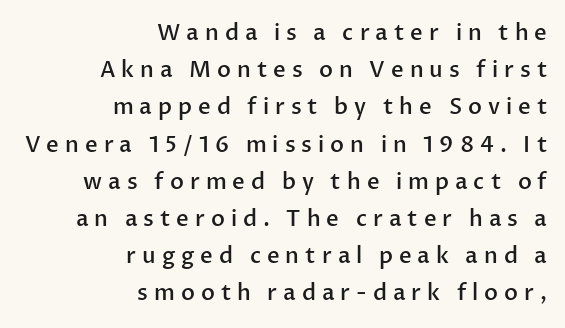
{"italic": "no", "bold": "semi", "underline": "no", "align": "right", "line_spacing": "normal", "line_spacing_ratio": 1.69, "letter_spacing": "wide", "letter_spacing_em": 0.27, "glyph_px": 22}
